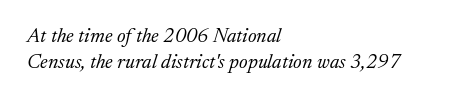
Q: Is the text bold? A: No.
Q: Is the text italic (slanted)? A: Yes, it leans right by about 17 degrees.
Q: Is the text underlined? A: No.
Q: How is the paragraph aligned? A: Left-aligned.
Q: Is the spacing between letters normal or unusually wide? A: Normal.
Q: Is the spacing between lines tight, normal or loose? A: Normal.
